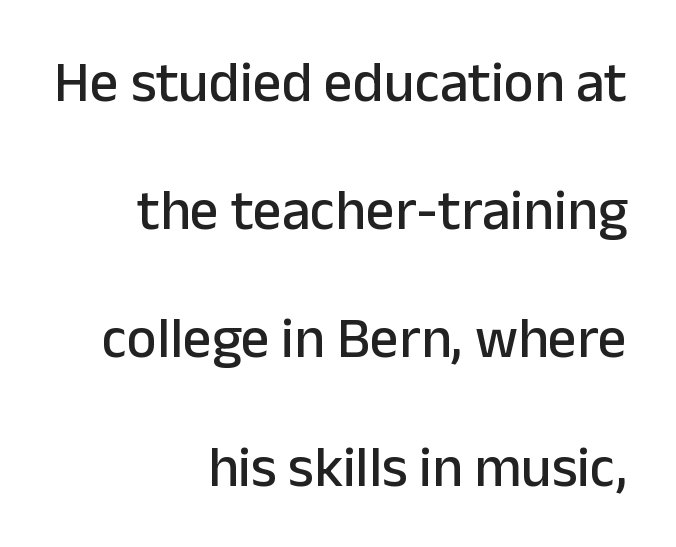
The image shows 57 px sans-serif type, upright; set right-aligned, loose line spacing (2.25x), normal letter spacing, not underlined; low stroke contrast and a medium x-height.
